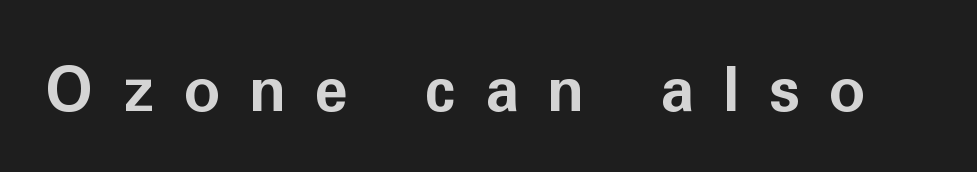
The image shows 62 px bold sans-serif type, upright; set unusually wide letter spacing (+0.46 em), not underlined; low stroke contrast and a medium x-height.
